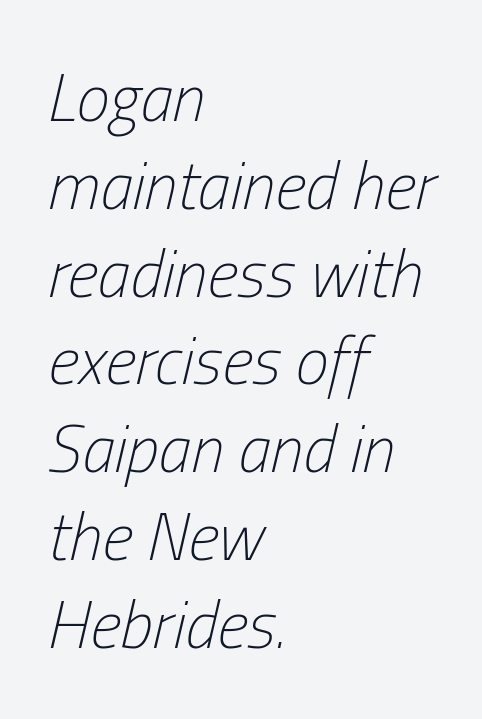
Q: Is the text bold? A: No.
Q: Is the text italic (slanted)? A: Yes, it leans right by about 13 degrees.
Q: Is the text underlined? A: No.
Q: How is the paragraph aligned? A: Left-aligned.
Q: Is the spacing between letters normal or unusually wide? A: Normal.
Q: Is the spacing between lines tight, normal or loose? A: Normal.
Q: Width (condensed, normal, or wide)? A: Condensed.
Q: Stroke contrast? A: Low.
Q: x-height? A: Medium.
Q: Monospaced? A: No.
